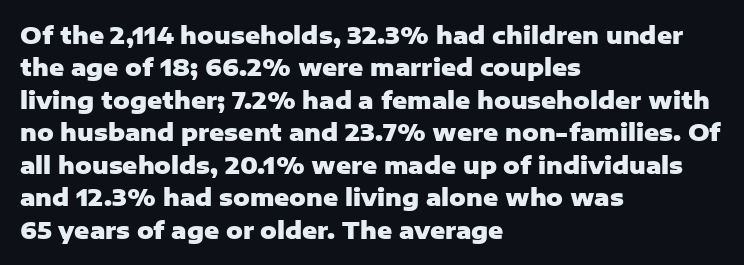
The space directly below the letters is spotless. A dark, heavy texture on the line: the type is bold. Every row of glyphs begins at an identical x-position on the left. Posture: vertical.
